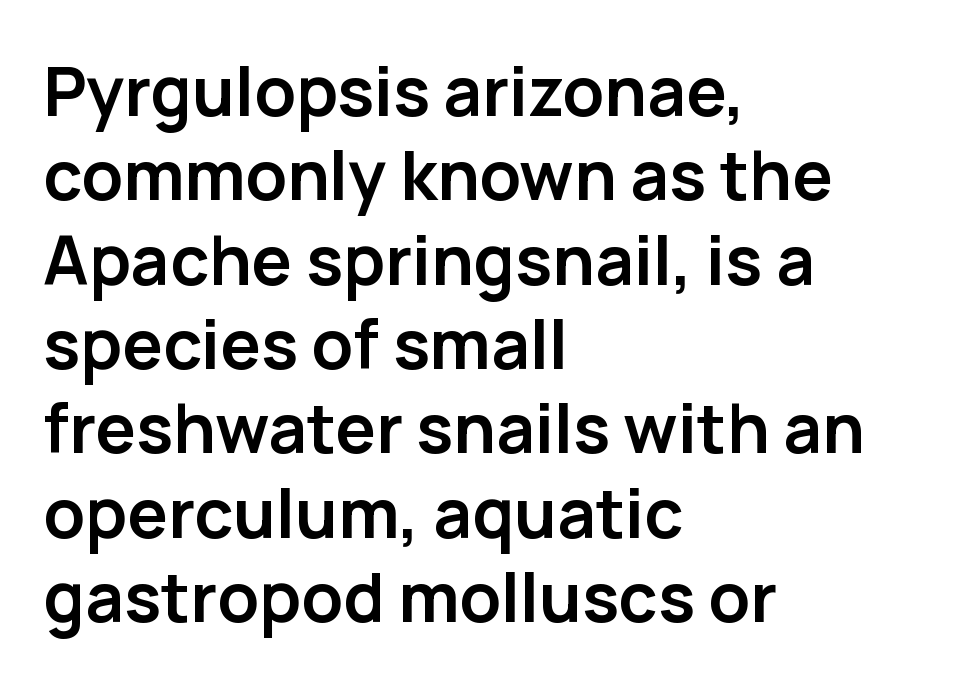
The image shows 68 px semibold sans-serif type, upright; set left-aligned, line spacing 1.24x, normal letter spacing, not underlined; low stroke contrast and a medium x-height.
